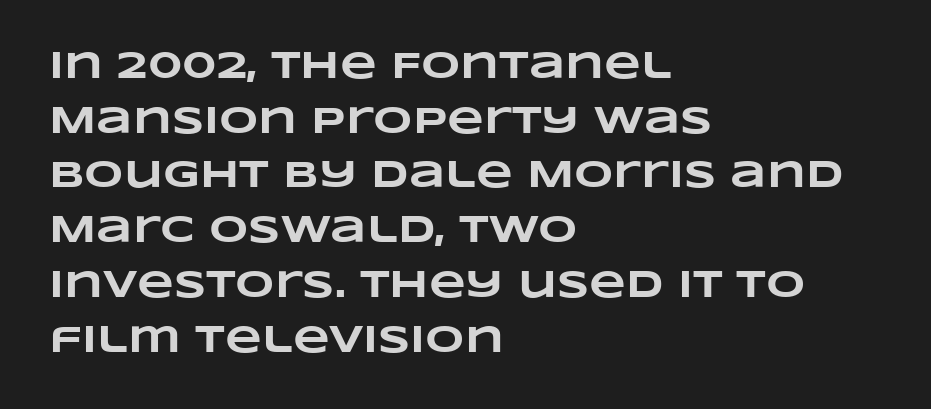
The image shows 38 px heavy, wide type; set left-aligned, normal line spacing (1.44x), normal letter spacing, not underlined; low stroke contrast and a large x-height.
